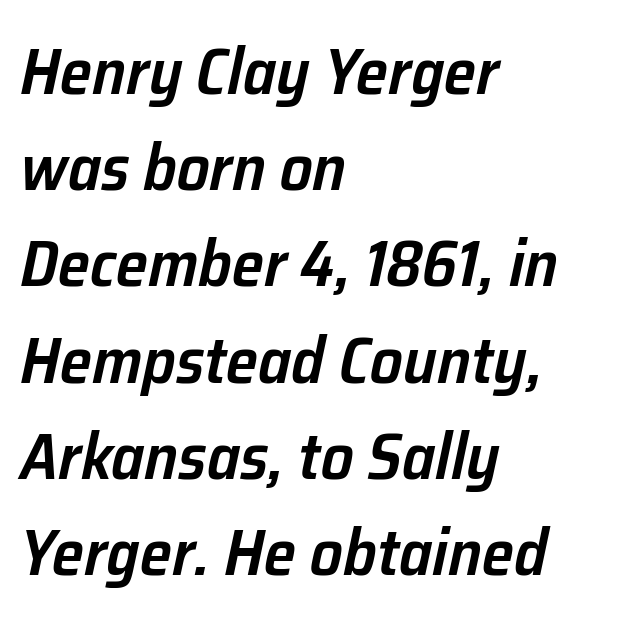
The image shows 65 px semibold type, italic (leaning right); set left-aligned, normal line spacing (1.48x), normal letter spacing, not underlined; low stroke contrast and a medium x-height.
